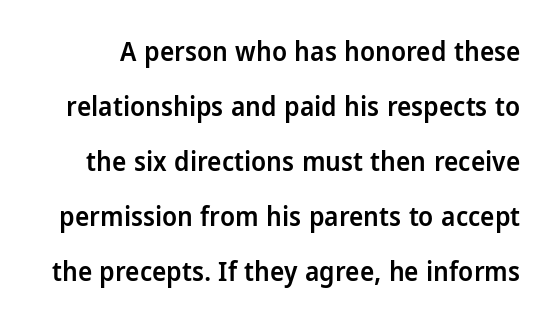
{"italic": "no", "bold": "semi", "underline": "no", "line_spacing": "loose", "line_spacing_ratio": 2.04, "letter_spacing": "normal", "letter_spacing_em": 0.0, "glyph_px": 27}
